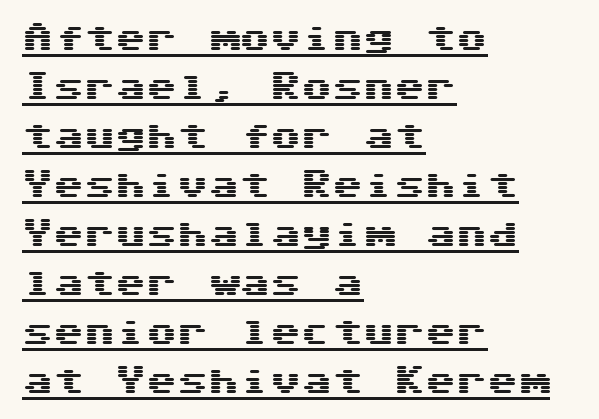
Q: Is the text italic (slanted)? A: No, it is upright.
Q: Is the typeface a serif or a sans-serif typeface? A: Sans-serif.
Q: Is the text underlined? A: Yes.
Q: How is the paragraph aligned? A: Left-aligned.
Q: Is the spacing between letters normal or unusually wide? A: Normal.
Q: Is the spacing between lines tight, normal or loose? A: Normal.
Q: Width (condensed, normal, or wide)? A: Wide.
Q: Stroke contrast? A: Medium.
Q: x-height? A: Medium.
